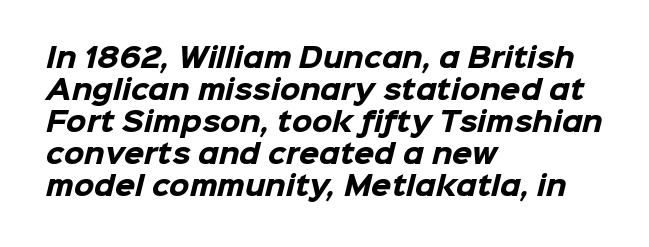
Q: Is the text bold? A: Yes.
Q: Is the text underlined? A: No.
Q: How is the paragraph aligned? A: Left-aligned.
Q: Is the spacing between letters normal or unusually wide? A: Normal.
